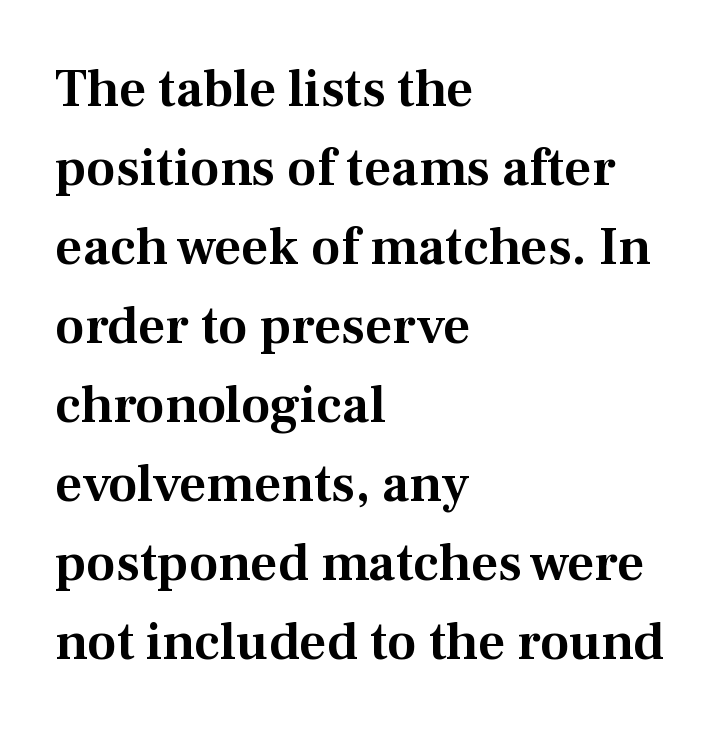
{"serif": "yes", "italic": "no", "width": "normal", "stroke_contrast": "medium", "x_height": "medium", "monospaced": "no", "underline": "no", "align": "left", "line_spacing": "normal", "line_spacing_ratio": 1.49, "letter_spacing": "normal", "letter_spacing_em": 0.0, "glyph_px": 53}
